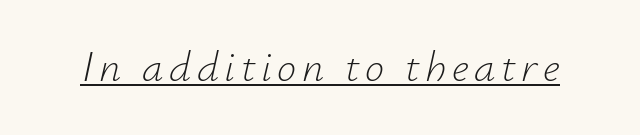
{"italic": "yes", "lean": "right", "slant_degrees": 12, "bold": "no", "weight": "light", "width": "normal", "stroke_contrast": "low", "x_height": "small", "monospaced": "no", "underline": "yes", "glyph_px": 43}
